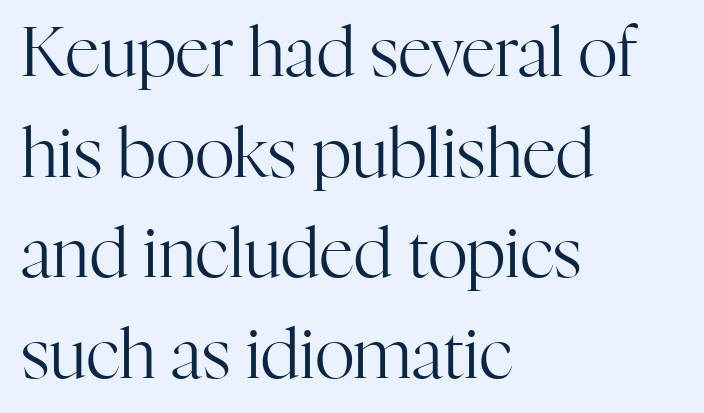
The rendering anchors every line to the left-hand side. The horizontal fit of the characters is conventional and even. These lines are rendered in a variable-pitch font. Each new line begins a customary step beneath the previous one. Unmarked baselines from the first word to the last. This rendering employs a face with finishing strokes, i.e., a serif.
